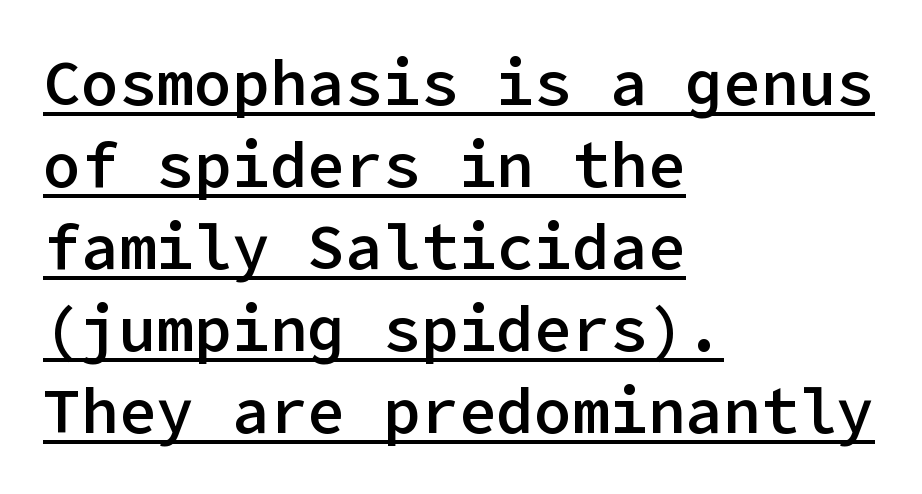
The image shows 63 px semibold sans-serif type, upright; set left-aligned, normal line spacing (1.3x), normal letter spacing, underlined; low stroke contrast and a medium x-height.
